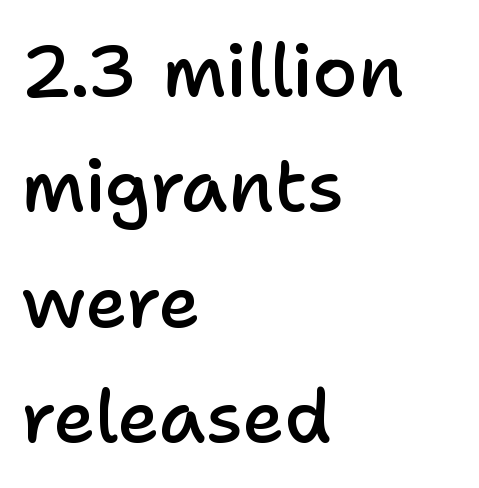
Q: Is the text bold? A: Semi-bold.
Q: Is the text italic (slanted)? A: No, it is upright.
Q: Is the typeface a serif or a sans-serif typeface? A: Sans-serif.
Q: Is the text underlined? A: No.
Q: How is the paragraph aligned? A: Left-aligned.
Q: Is the spacing between letters normal or unusually wide? A: Normal.
Q: Is the spacing between lines tight, normal or loose? A: Normal.
Q: Width (condensed, normal, or wide)? A: Normal.
Q: Stroke contrast? A: Low.
Q: x-height? A: Medium.
Q: Monospaced? A: No.
